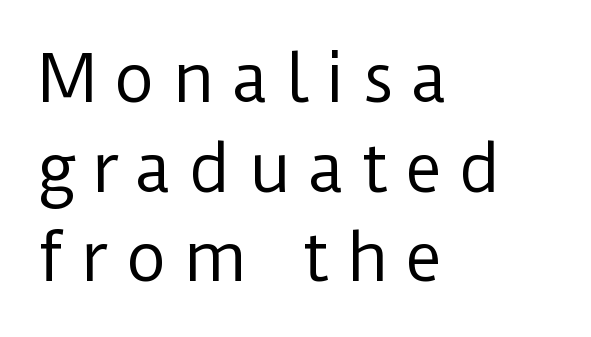
Each letter keeps its own natural width here, so spacing adapts to shape. Is the stroke heavy? The answer is a plain regular-or-lighter. A classic flush-left, rag-right setting is used for this passage. This rendering features lettering with no underline. Rows of type keep a routine distance in the vertical direction. Serif or sans? Sans — the stroke terminals are bare.
